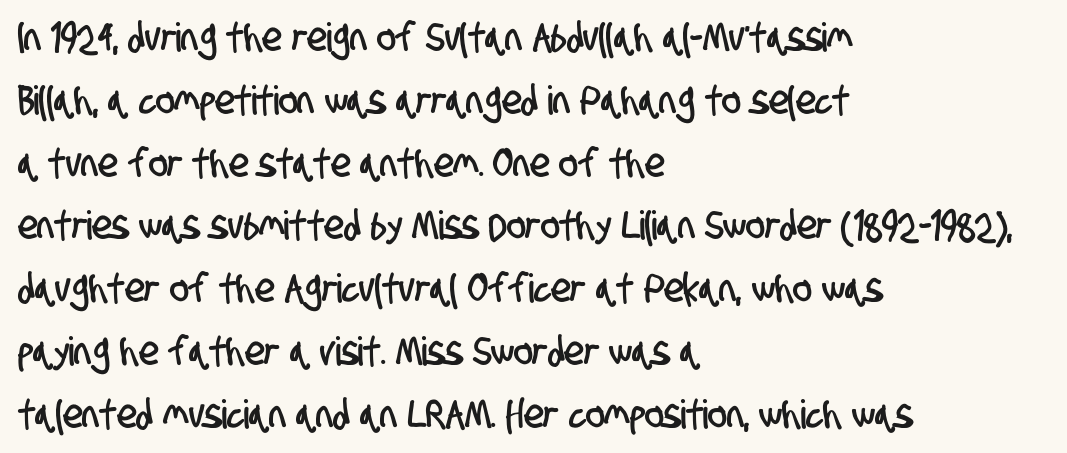
The block of text has a typical density, with ordinary space between rows. No extra tracking has been applied to these lines. The rendering shows plain stroke endings on the letterforms — a sans-serif design. Here the designer chose a conventional face with non-uniform glyph widths. No word sits above an underline.
